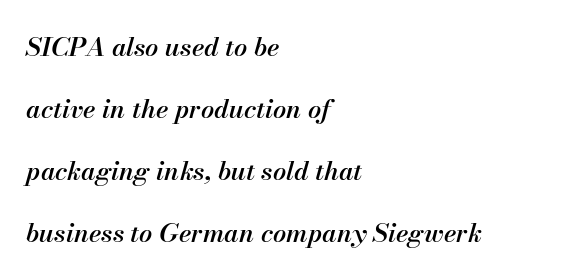
The baseline area is clear. Casual observation: everything's shoved over to the left. An italicized treatment has been applied to the whole sample. Set as a demibold, roughly 600 on the weight scale. Words appear dense and cohesive because spacing is normal. Leading is clearly above the norm, producing a sparse column.
